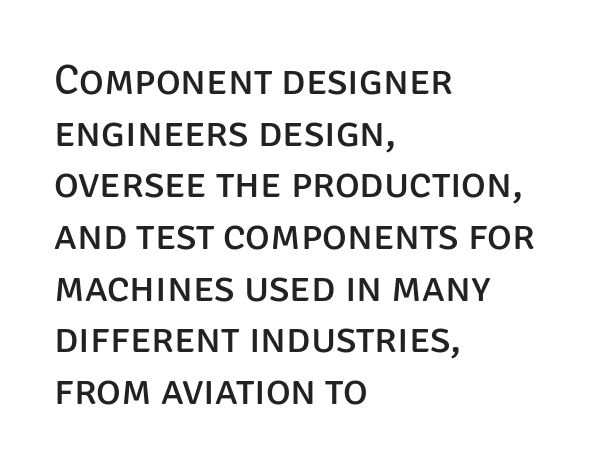
{"serif": "no", "italic": "no", "bold": "no", "weight": "regular", "width": "normal", "stroke_contrast": "low", "x_height": "large", "monospaced": "no", "underline": "no", "align": "left", "line_spacing_ratio": 1.23, "letter_spacing": "normal", "letter_spacing_em": 0.0, "glyph_px": 42}
